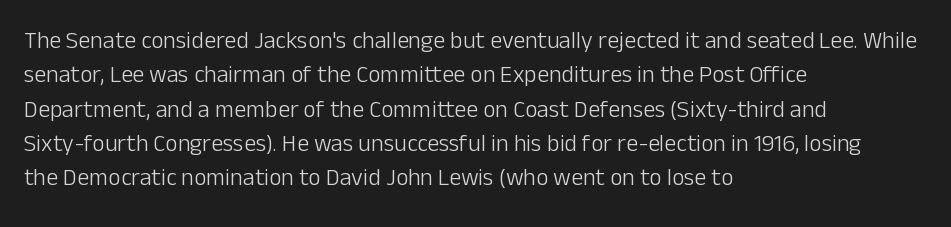
{"italic": "no", "bold": "no", "underline": "no", "align": "left", "line_spacing": "normal", "line_spacing_ratio": 1.43, "letter_spacing": "normal", "letter_spacing_em": 0.0, "glyph_px": 24}
